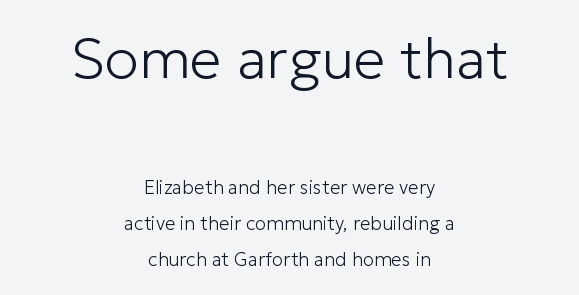
{"serif": "no", "italic": "no", "bold": "no", "weight": "light", "width": "normal", "stroke_contrast": "low", "x_height": "medium", "monospaced": "no", "underline": "no", "align": "center", "line_spacing_ratio": 1.89, "letter_spacing": "normal", "letter_spacing_em": 0.0, "larger_block": "first", "size_ratio": 3.0, "glyph_px": 57}
